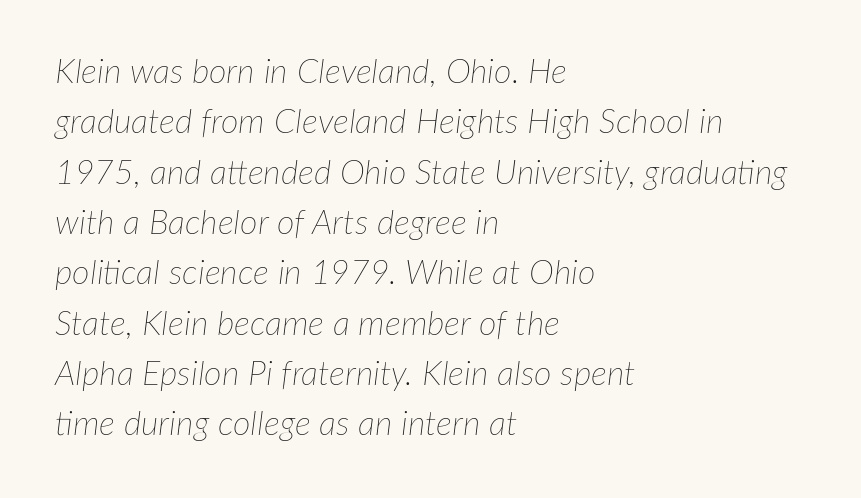
Summary of vertical rhythm: regular, with standard interline spacing. Line starts are locked; line ends wander. The area under the type is left untouched. Heaviness? Minimal to ordinary, like unemphasized prose. Note the varied advance widths — an 'i' is clearly narrower than an 'm'. Honestly, the letter spacing is just normal — you wouldn't notice it.
